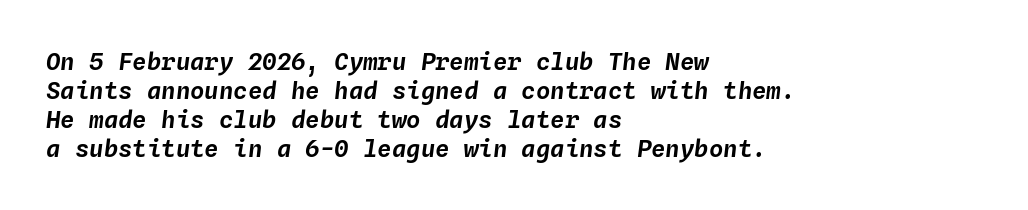
{"italic": "yes", "lean": "right", "slant_degrees": 4, "underline": "no", "align": "left", "line_spacing_ratio": 1.21, "letter_spacing": "normal", "letter_spacing_em": 0.0, "glyph_px": 24}
